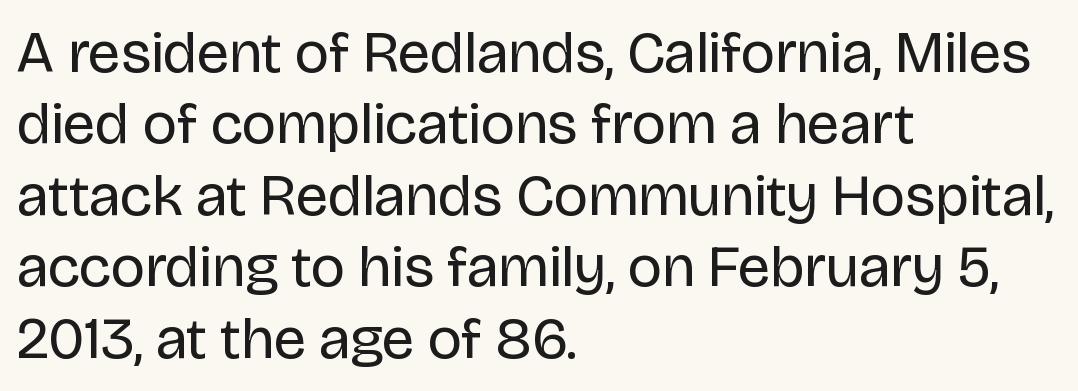
I'd call this a sans setting — the letters go barefoot. Summary of weight: not heavy and not bold. Which margin do the lines hug? The left one — the right edge is uneven. Do the characters align in a grid? No, the font is proportional. The type is set solid horizontally, with unmodified tracking.
